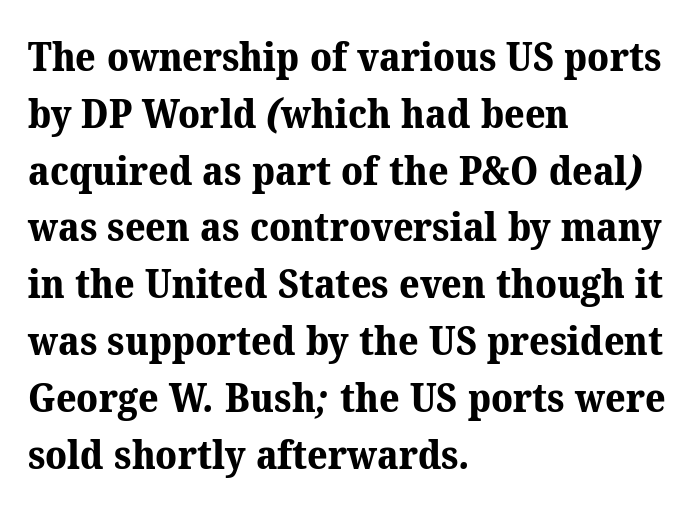
The image shows 40 px bold serif type; set left-aligned, normal line spacing (1.42x), normal letter spacing, not underlined; medium stroke contrast and a medium x-height.
